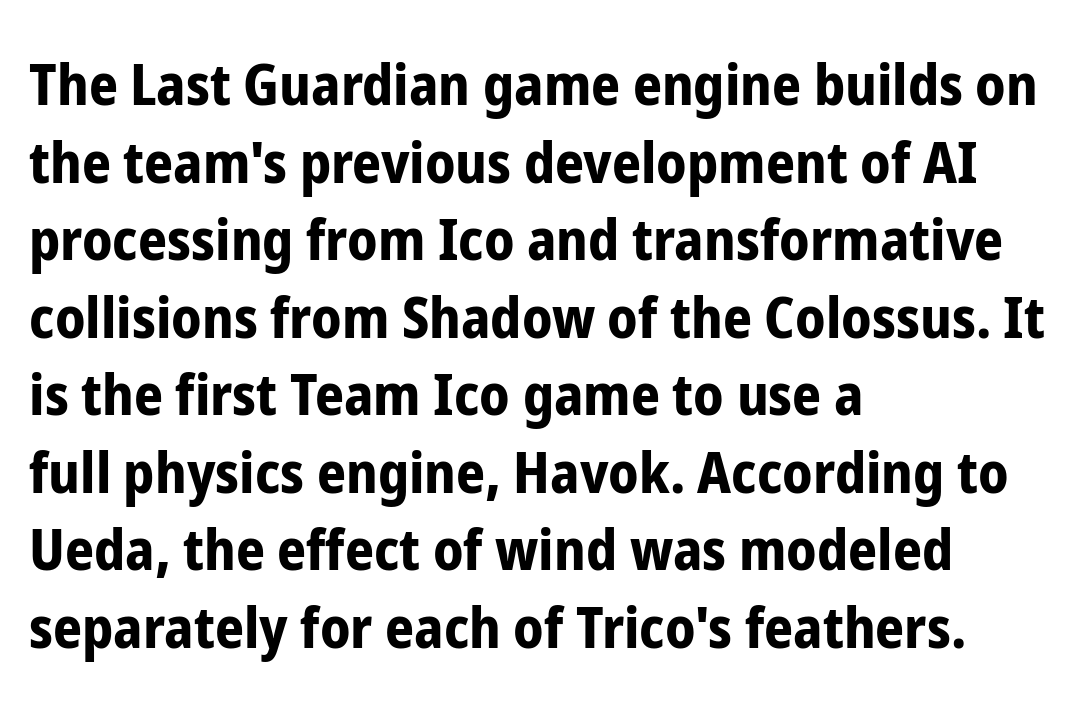
The image shows 57 px bold, condensed sans-serif type, upright; set left-aligned, normal line spacing (1.36x), normal letter spacing, not underlined; low stroke contrast and a medium x-height.
